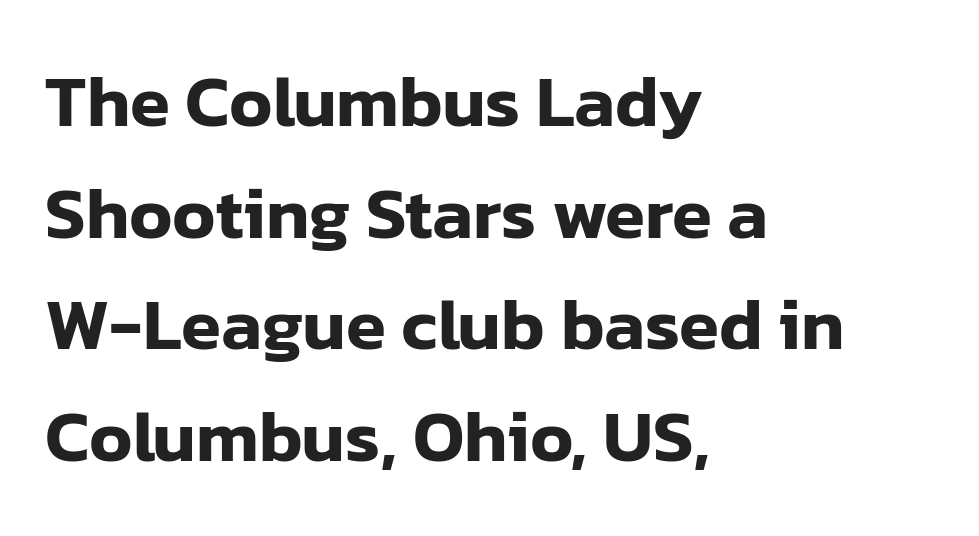
Q: Is the text italic (slanted)? A: No, it is upright.
Q: Is the typeface a serif or a sans-serif typeface? A: Sans-serif.
Q: Is the text underlined? A: No.
Q: How is the paragraph aligned? A: Left-aligned.
Q: Is the spacing between letters normal or unusually wide? A: Normal.
Q: Is the spacing between lines tight, normal or loose? A: Normal.
Q: Width (condensed, normal, or wide)? A: Normal.
Q: Stroke contrast? A: Low.
Q: x-height? A: Medium.
Q: Monospaced? A: No.
